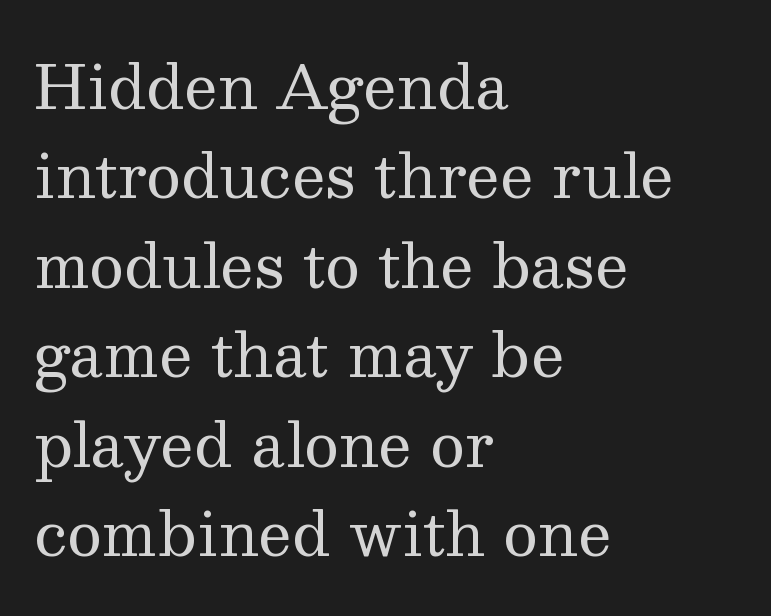
{"serif": "yes", "italic": "no", "bold": "no", "weight": "regular", "width": "normal", "stroke_contrast": "medium", "x_height": "medium", "monospaced": "no", "underline": "no", "align": "left", "line_spacing": "normal", "line_spacing_ratio": 1.49, "letter_spacing": "normal", "letter_spacing_em": 0.0, "glyph_px": 60}
